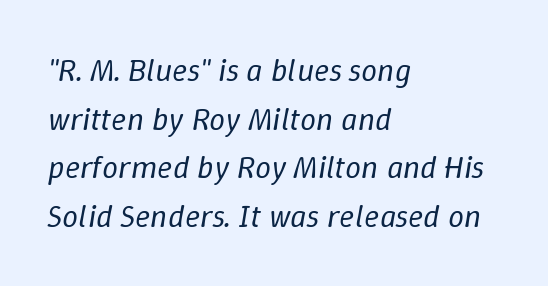
The image shows 32 px regular-weight type, italic (leaning right); set left-aligned, normal line spacing (1.52x), normal letter spacing, not underlined; low stroke contrast and a medium x-height.
